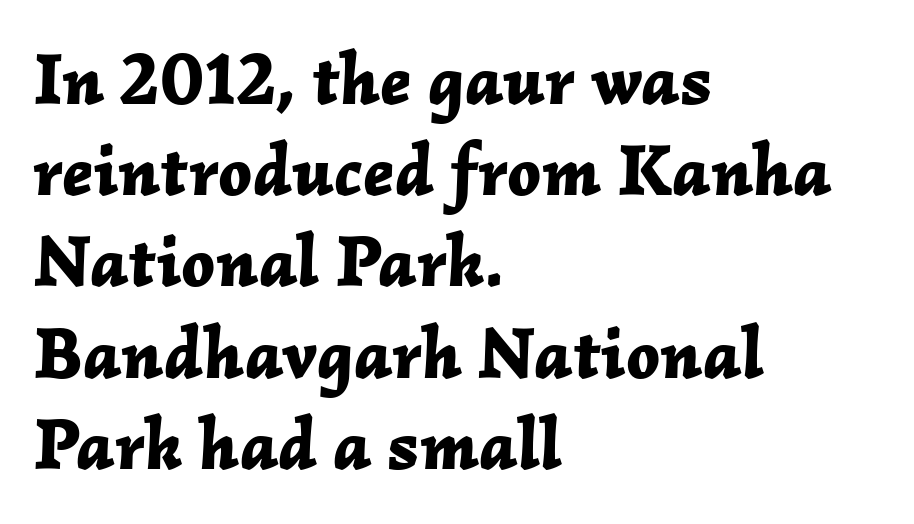
Q: Is the text bold? A: Yes.
Q: Is the text italic (slanted)? A: Yes, it leans right by about 2 degrees.
Q: Is the text underlined? A: No.
Q: How is the paragraph aligned? A: Left-aligned.
Q: Is the spacing between letters normal or unusually wide? A: Normal.
Q: Is the spacing between lines tight, normal or loose? A: Normal.
Q: Width (condensed, normal, or wide)? A: Normal.
Q: Stroke contrast? A: Low.
Q: x-height? A: Medium.
Q: Monospaced? A: No.
